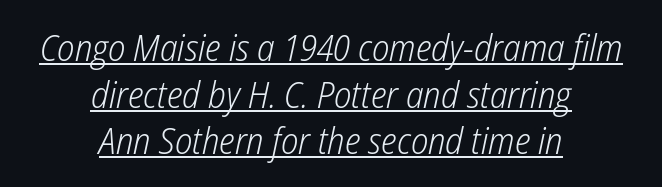
Q: Is the text bold? A: No.
Q: Is the text italic (slanted)? A: Yes, it leans right by about 12 degrees.
Q: Is the text underlined? A: Yes.
Q: How is the paragraph aligned? A: Centered.
Q: Is the spacing between letters normal or unusually wide? A: Normal.
Q: Is the spacing between lines tight, normal or loose? A: Normal.
Q: Width (condensed, normal, or wide)? A: Condensed.
Q: Stroke contrast? A: Low.
Q: x-height? A: Medium.
Q: Monospaced? A: No.
